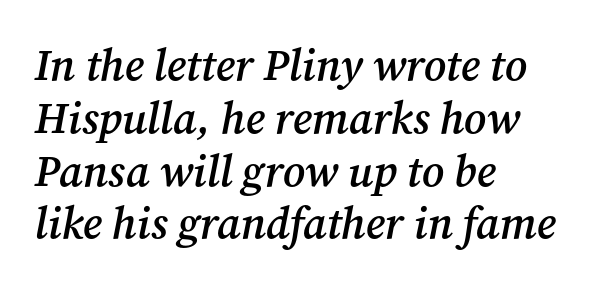
{"serif": "yes", "italic": "yes", "lean": "right", "slant_degrees": 12, "bold": "semi", "weight": "semibold", "width": "normal", "stroke_contrast": "medium", "x_height": "medium", "monospaced": "no", "underline": "no", "align": "left", "line_spacing_ratio": 1.2, "letter_spacing": "normal", "letter_spacing_em": 0.0, "glyph_px": 44}
